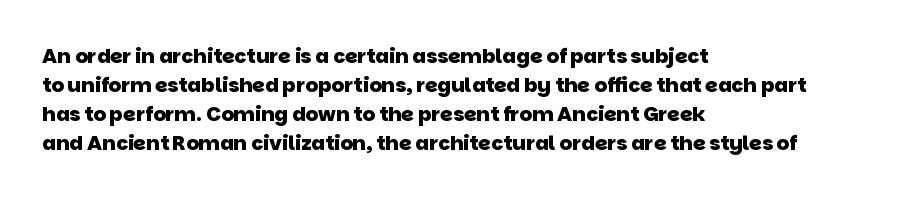
There is no visible air inserted between adjacent glyphs. A clean baseline with only descenders dipping below it. A normal amount of white space separates one row of letters from the next. Left-aligned paragraph, ragged on the right.
